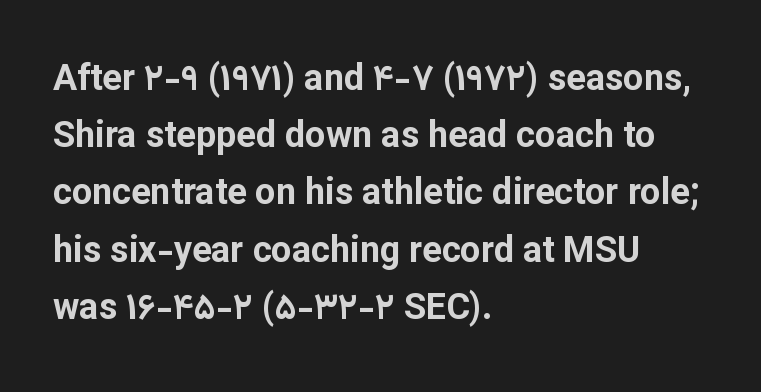
Q: Is the text bold? A: Yes.
Q: Is the text italic (slanted)? A: No, it is upright.
Q: Is the typeface a serif or a sans-serif typeface? A: Sans-serif.
Q: Is the text underlined? A: No.
Q: How is the paragraph aligned? A: Left-aligned.
Q: Is the spacing between letters normal or unusually wide? A: Normal.
Q: Is the spacing between lines tight, normal or loose? A: Normal.
Q: Width (condensed, normal, or wide)? A: Normal.
Q: Stroke contrast? A: Low.
Q: x-height? A: Medium.
Q: Monospaced? A: No.
